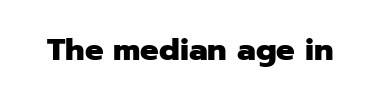
The image shows 31 px heavy sans-serif type, upright; set normal letter spacing, not underlined; low stroke contrast and a medium x-height.
